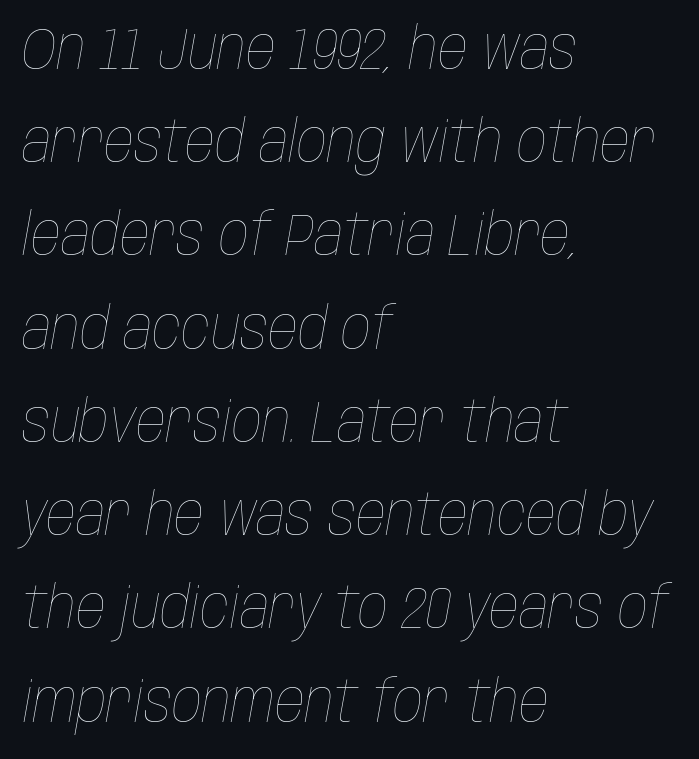
The image shows 59 px thin, condensed type, italic (leaning right); set left-aligned, normal line spacing (1.58x), normal letter spacing, not underlined; low stroke contrast and a large x-height.
